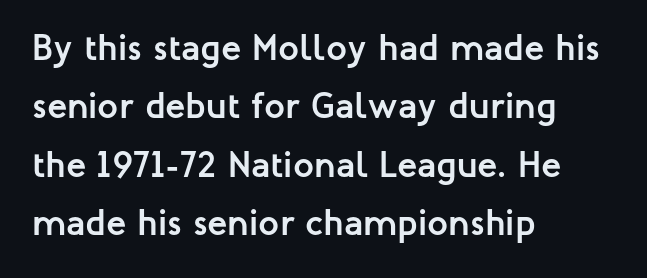
The image shows 37 px semibold sans-serif type, upright; set left-aligned, normal line spacing (1.58x), normal letter spacing, not underlined; low stroke contrast and a medium x-height.
